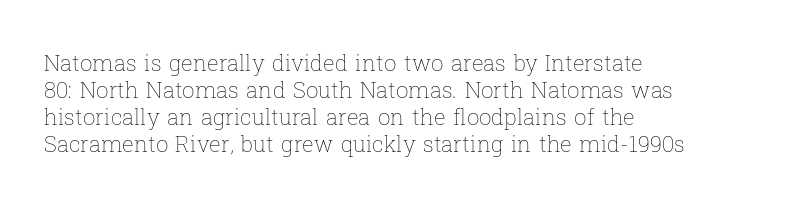
Q: Is the text bold? A: No.
Q: Is the text italic (slanted)? A: No, it is upright.
Q: Is the text underlined? A: No.
Q: How is the paragraph aligned? A: Left-aligned.
Q: Is the spacing between letters normal or unusually wide? A: Normal.
